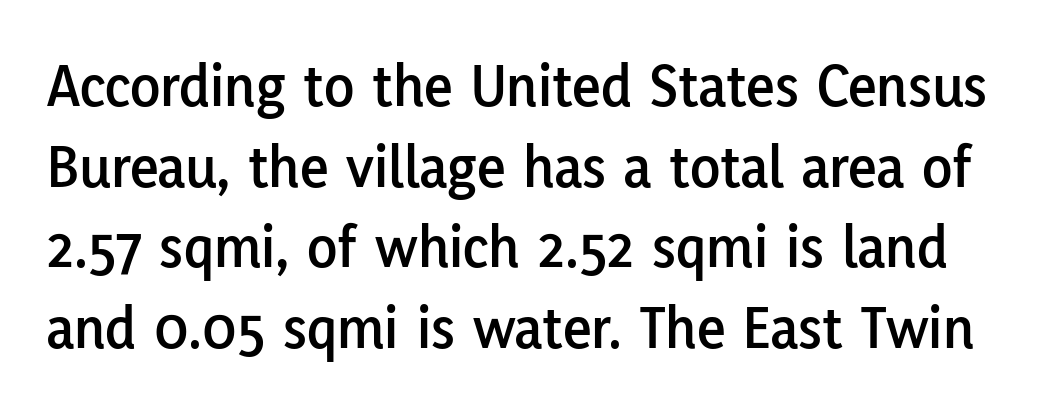
{"serif": "no", "italic": "no", "width": "normal", "stroke_contrast": "low", "x_height": "medium", "monospaced": "no", "underline": "no", "line_spacing": "normal", "line_spacing_ratio": 1.3, "letter_spacing": "normal", "letter_spacing_em": 0.0, "glyph_px": 62}
